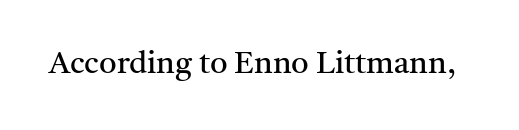
The image shows 31 px regular-weight serif type, upright; set normal letter spacing, not underlined; medium stroke contrast and a medium x-height.
